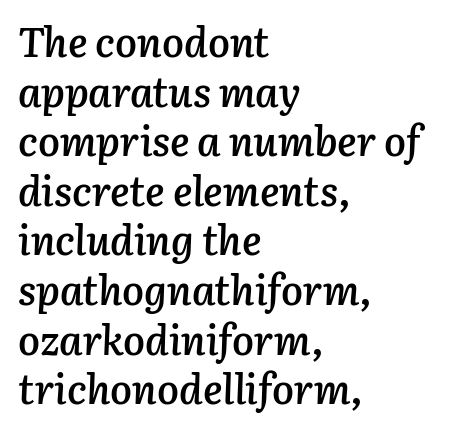
Emphasis by weight is partial: semibold. If you drew a ruler down the left edge, every line would touch it. Tracking here is standard; glyphs follow each other at the usual distance. The letters advance in unequal steps, a hallmark of proportional type. Slant detected: the letters are inclined. Any mark beneath the type? The region is blank.
